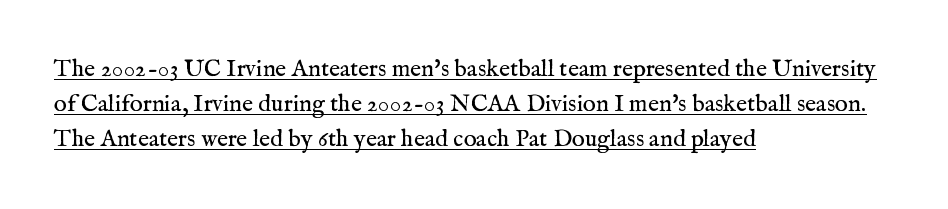
Q: Is the text bold? A: No.
Q: Is the text italic (slanted)? A: No, it is upright.
Q: Is the text underlined? A: Yes.
Q: How is the paragraph aligned? A: Left-aligned.
Q: Is the spacing between letters normal or unusually wide? A: Normal.
Q: Is the spacing between lines tight, normal or loose? A: Normal.
